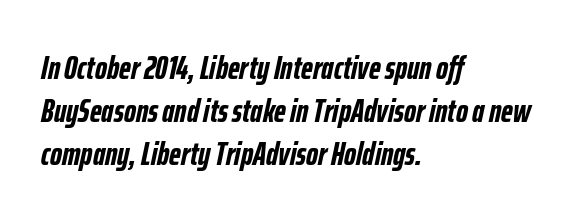
{"italic": "yes", "lean": "right", "slant_degrees": 12, "bold": "yes", "weight": "semibold", "width": "condensed", "stroke_contrast": "low", "x_height": "medium", "monospaced": "no", "underline": "no", "align": "left", "line_spacing": "normal", "line_spacing_ratio": 1.31, "letter_spacing": "normal", "letter_spacing_em": 0.0, "glyph_px": 33}
